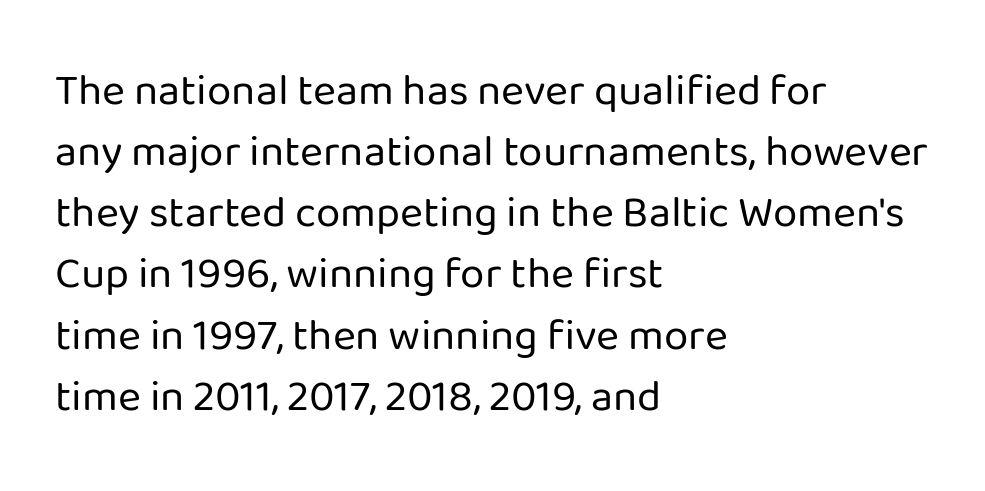
Q: Is the text bold? A: No.
Q: Is the text italic (slanted)? A: No, it is upright.
Q: Is the typeface a serif or a sans-serif typeface? A: Sans-serif.
Q: Is the text underlined? A: No.
Q: How is the paragraph aligned? A: Left-aligned.
Q: Is the spacing between letters normal or unusually wide? A: Normal.
Q: Is the spacing between lines tight, normal or loose? A: Normal.
Q: Width (condensed, normal, or wide)? A: Normal.
Q: Stroke contrast? A: Low.
Q: x-height? A: Medium.
Q: Monospaced? A: No.
